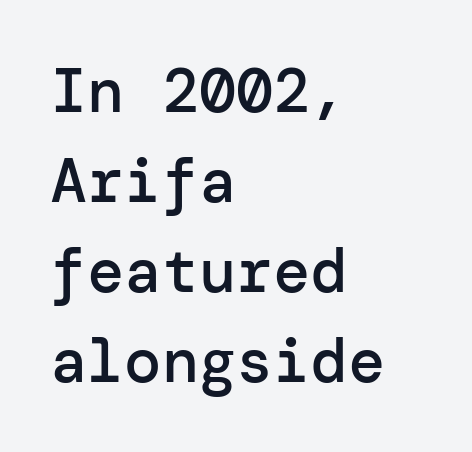
Q: Is the text bold? A: Semi-bold.
Q: Is the text italic (slanted)? A: No, it is upright.
Q: Is the typeface a serif or a sans-serif typeface? A: Sans-serif.
Q: Is the text underlined? A: No.
Q: How is the paragraph aligned? A: Left-aligned.
Q: Is the spacing between letters normal or unusually wide? A: Normal.
Q: Is the spacing between lines tight, normal or loose? A: Normal.
Q: Width (condensed, normal, or wide)? A: Normal.
Q: Stroke contrast? A: Low.
Q: x-height? A: Medium.
